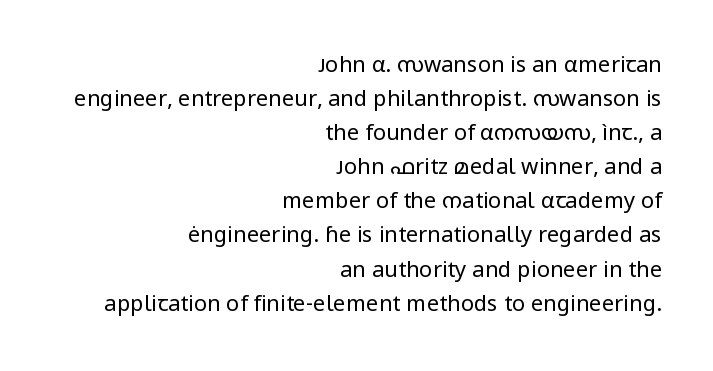
{"italic": "no", "bold": "no", "underline": "no", "align": "right", "line_spacing": "normal", "line_spacing_ratio": 1.55, "letter_spacing": "normal", "letter_spacing_em": 0.0, "glyph_px": 22}
